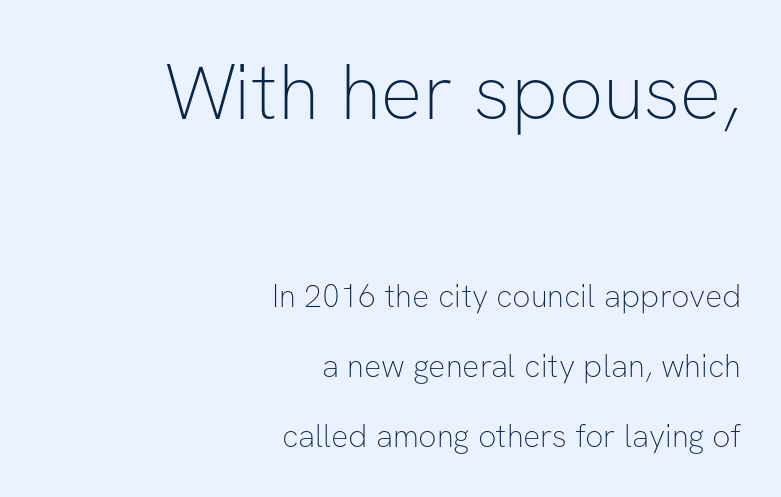
{"serif": "no", "italic": "no", "bold": "no", "weight": "thin", "width": "normal", "stroke_contrast": "low", "x_height": "medium", "monospaced": "no", "underline": "no", "align": "right", "line_spacing": "loose", "line_spacing_ratio": 2.18, "letter_spacing": "normal", "letter_spacing_em": 0.0, "larger_block": "first", "size_ratio": 2.47, "glyph_px": 79}
